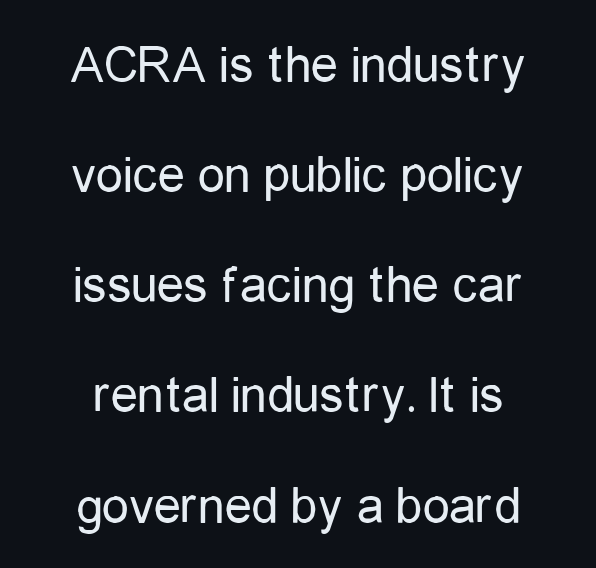
Q: Is the text bold? A: No.
Q: Is the text italic (slanted)? A: No, it is upright.
Q: Is the typeface a serif or a sans-serif typeface? A: Sans-serif.
Q: Is the text underlined? A: No.
Q: How is the paragraph aligned? A: Centered.
Q: Is the spacing between letters normal or unusually wide? A: Normal.
Q: Is the spacing between lines tight, normal or loose? A: Loose.
Q: Width (condensed, normal, or wide)? A: Condensed.
Q: Stroke contrast? A: Low.
Q: x-height? A: Medium.
Q: Monospaced? A: No.
